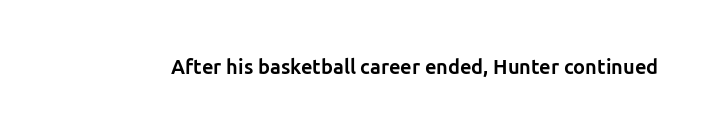
{"italic": "no", "bold": "yes", "underline": "no", "letter_spacing": "normal", "letter_spacing_em": 0.0, "glyph_px": 20}
